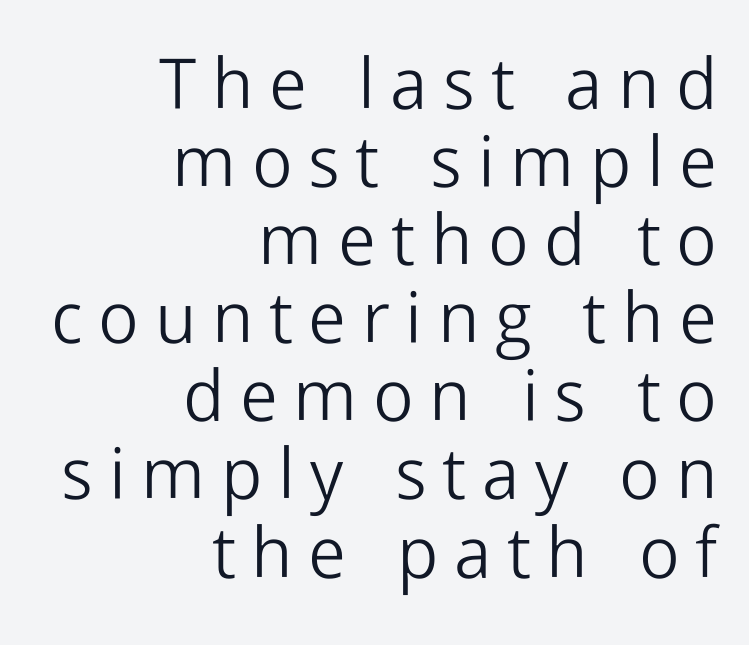
It's the straight-up-and-down kind of type. The tracking reads as deliberately expanded to a designer's eye. The strokes carry an ordinary text weight at most. Character widths vary here, with narrow letters taking less room than wide ones. These lines are set flush right with a ragged left edge.
